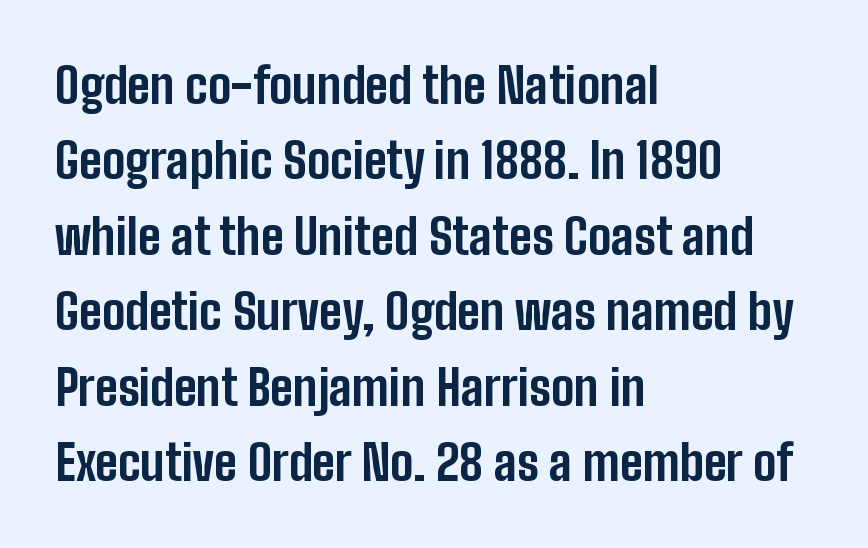
The image shows 49 px bold, condensed sans-serif type, upright; set left-aligned, normal line spacing (1.54x), normal letter spacing, not underlined; low stroke contrast and a medium x-height.
